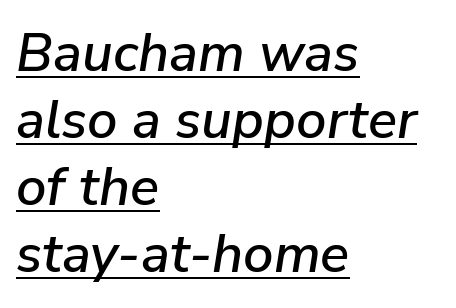
Q: Is the text italic (slanted)? A: Yes, it leans right by about 9 degrees.
Q: Is the text underlined? A: Yes.
Q: How is the paragraph aligned? A: Left-aligned.
Q: Is the spacing between letters normal or unusually wide? A: Normal.
Q: Width (condensed, normal, or wide)? A: Normal.
Q: Stroke contrast? A: Low.
Q: x-height? A: Medium.
Q: Monospaced? A: No.
